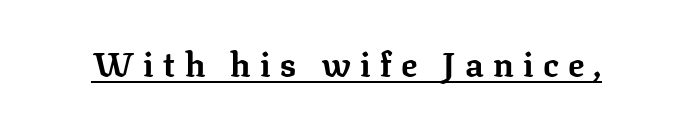
{"serif": "yes", "italic": "no", "bold": "yes", "weight": "bold", "width": "normal", "stroke_contrast": "low", "x_height": "medium", "monospaced": "no", "underline": "yes", "letter_spacing": "wide", "letter_spacing_em": 0.27, "glyph_px": 34}
